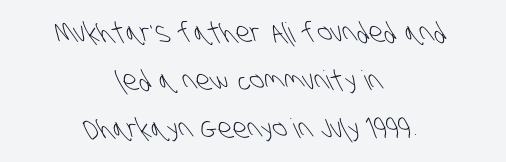
Q: Is the text bold? A: No.
Q: Is the text underlined? A: No.
Q: How is the paragraph aligned? A: Centered.
Q: Is the spacing between letters normal or unusually wide? A: Normal.
